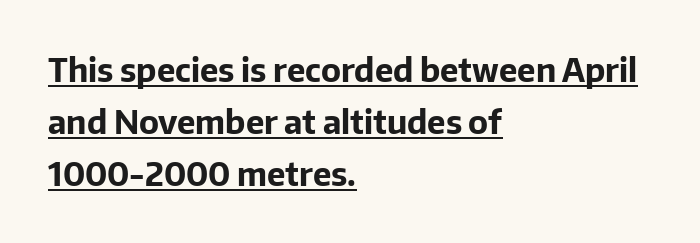
Think of a printed novel: that variable character pitch is what you see here. Interline gaps are of average width in this sample. Nothing sits at the stroke ends, so this counts as sans-serif. This is underlined copy, the kind a proofreader might mark for attention. In terms of posture, this sample is upright.
